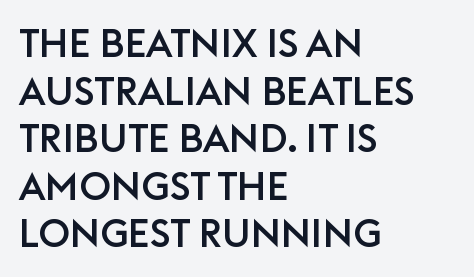
Q: Is the text italic (slanted)? A: No, it is upright.
Q: Is the typeface a serif or a sans-serif typeface? A: Sans-serif.
Q: Is the text underlined? A: No.
Q: How is the paragraph aligned? A: Left-aligned.
Q: Is the spacing between letters normal or unusually wide? A: Normal.
Q: Width (condensed, normal, or wide)? A: Normal.
Q: Stroke contrast? A: Low.
Q: x-height? A: Large.
Q: Monospaced? A: No.
